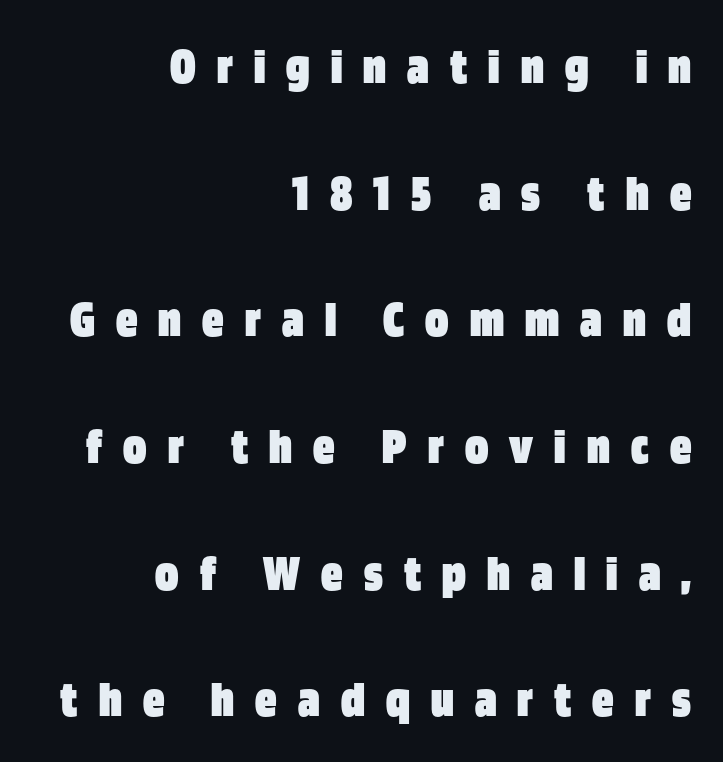
{"serif": "no", "italic": "no", "bold": "yes", "weight": "heavy", "width": "condensed", "stroke_contrast": "low", "x_height": "large", "monospaced": "no", "underline": "no", "align": "right", "line_spacing": "loose", "line_spacing_ratio": 2.39, "letter_spacing": "wide", "letter_spacing_em": 0.4, "glyph_px": 53}
